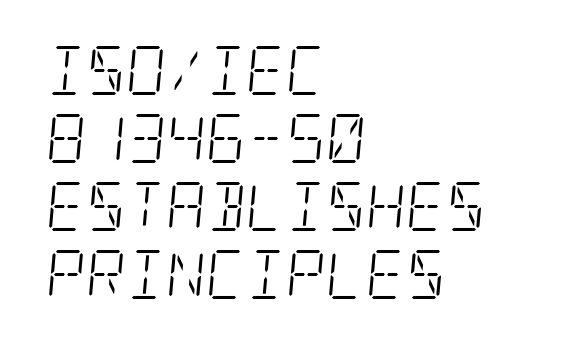
Q: Is the text bold? A: No.
Q: Is the text italic (slanted)? A: Yes, it leans right by about 5 degrees.
Q: Is the typeface a serif or a sans-serif typeface? A: Serif.
Q: Is the text underlined? A: No.
Q: How is the paragraph aligned? A: Left-aligned.
Q: Is the spacing between letters normal or unusually wide? A: Normal.
Q: Is the spacing between lines tight, normal or loose? A: Normal.
Q: Width (condensed, normal, or wide)? A: Condensed.
Q: Stroke contrast? A: Low.
Q: x-height? A: Large.
